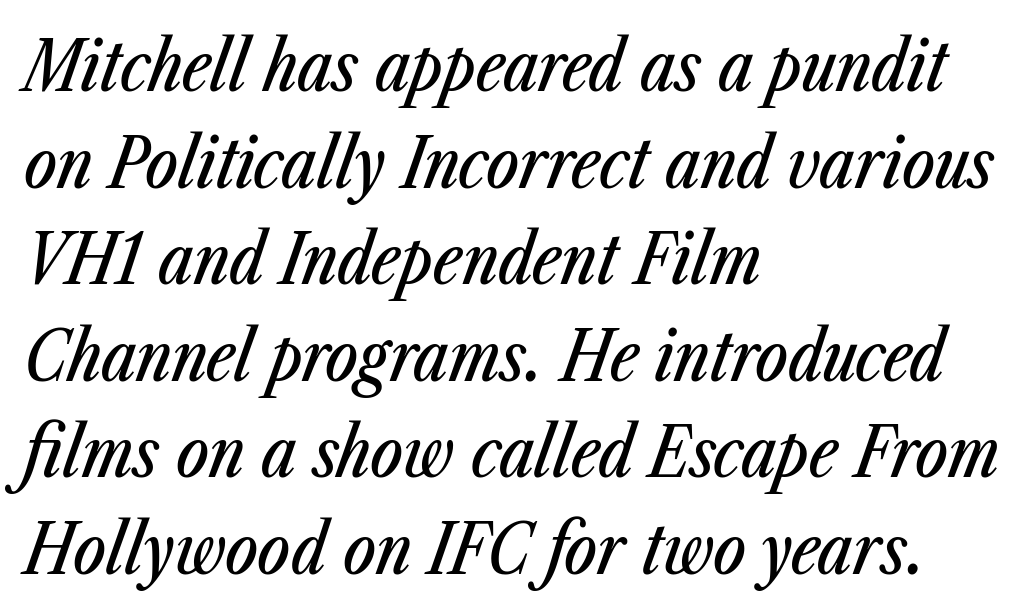
The baseline area is clear. Think of a printed novel: that variable character pitch is what you see here. The gaps between neighbouring characters are ordinary and unremarkable. Alignment: flush left. Line spacing here is normal. The typography opts for an oblique posture over an upright one.
